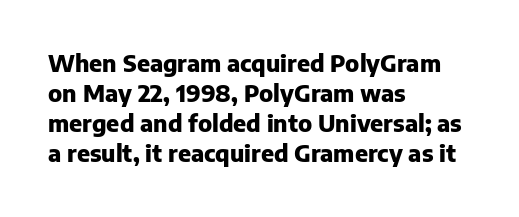
Q: Is the text bold? A: Yes.
Q: Is the text italic (slanted)? A: No, it is upright.
Q: Is the text underlined? A: No.
Q: How is the paragraph aligned? A: Left-aligned.
Q: Is the spacing between letters normal or unusually wide? A: Normal.
Q: Is the spacing between lines tight, normal or loose? A: Normal.
